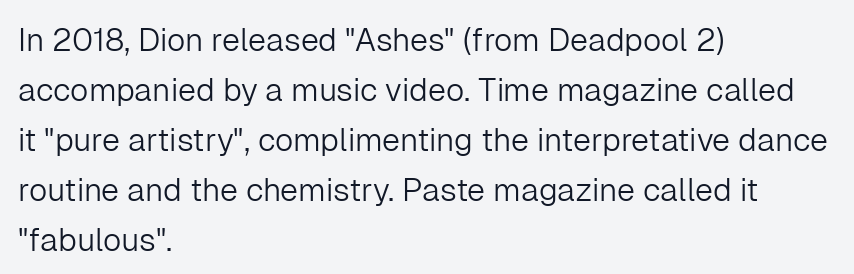
{"serif": "no", "italic": "no", "bold": "no", "weight": "light", "width": "normal", "stroke_contrast": "low", "x_height": "medium", "monospaced": "no", "underline": "no", "align": "left", "line_spacing": "normal", "line_spacing_ratio": 1.56, "letter_spacing": "normal", "letter_spacing_em": 0.0, "glyph_px": 32}
